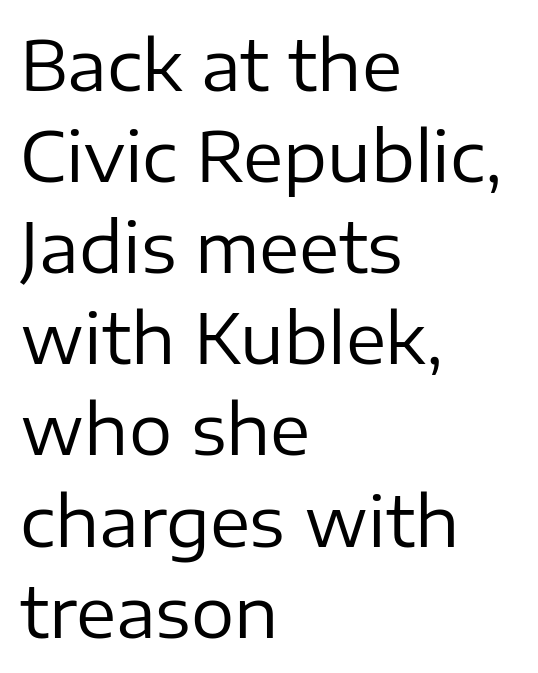
The image shows 68 px regular-weight sans-serif type, upright; set left-aligned, normal line spacing (1.34x), normal letter spacing, not underlined; low stroke contrast and a medium x-height.
